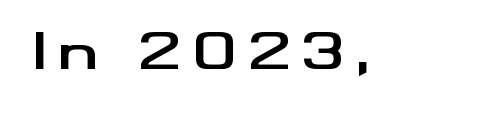
The image shows 50 px bold, wide sans-serif type, upright; set not underlined; medium stroke contrast and a small x-height.
